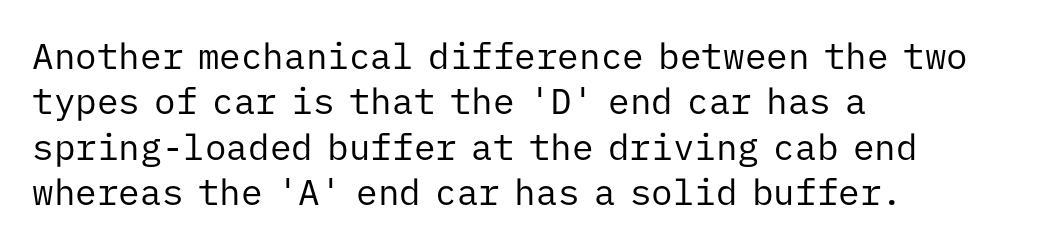
The image shows 36 px regular-weight sans-serif type, upright, monospaced; set left-aligned, normal line spacing (1.26x), normal letter spacing, not underlined; low stroke contrast and a medium x-height.
